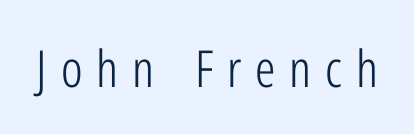
The image shows 51 px light, condensed sans-serif type, upright; set unusually wide letter spacing (+0.27 em), not underlined; low stroke contrast and a medium x-height.
